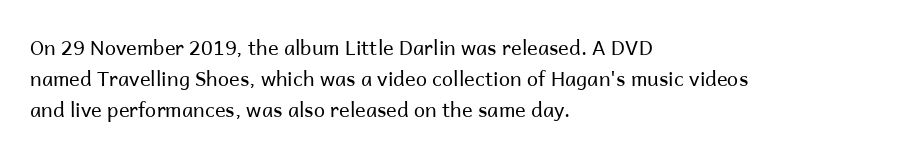
{"italic": "no", "bold": "no", "underline": "no", "align": "left", "line_spacing": "normal", "line_spacing_ratio": 1.54, "letter_spacing": "normal", "letter_spacing_em": 0.0, "glyph_px": 20}
